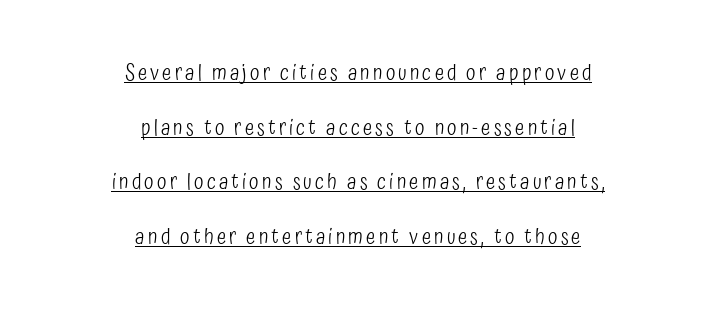
Q: Is the text bold? A: No.
Q: Is the text italic (slanted)? A: No, it is upright.
Q: Is the text underlined? A: Yes.
Q: How is the paragraph aligned? A: Centered.
Q: Is the spacing between lines tight, normal or loose? A: Loose.
